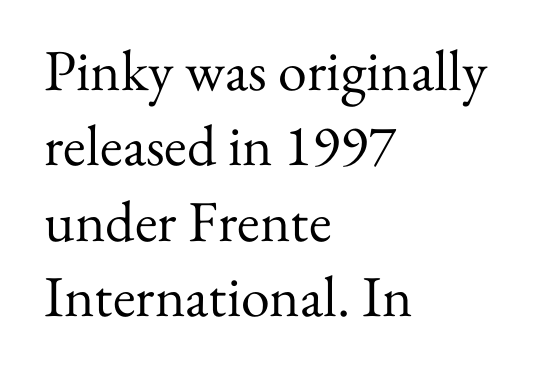
Q: Is the text bold? A: No.
Q: Is the text italic (slanted)? A: No, it is upright.
Q: Is the typeface a serif or a sans-serif typeface? A: Serif.
Q: Is the text underlined? A: No.
Q: How is the paragraph aligned? A: Left-aligned.
Q: Is the spacing between letters normal or unusually wide? A: Normal.
Q: Is the spacing between lines tight, normal or loose? A: Normal.
Q: Width (condensed, normal, or wide)? A: Normal.
Q: Stroke contrast? A: Medium.
Q: x-height? A: Small.
Q: Monospaced? A: No.
